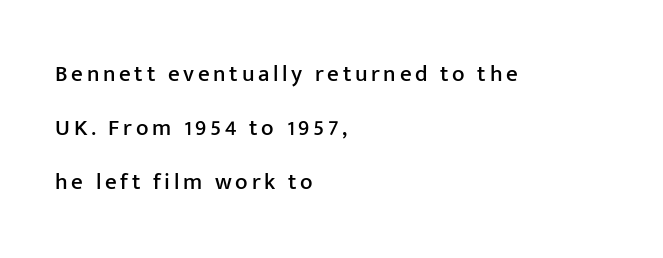
Q: Is the text italic (slanted)? A: No, it is upright.
Q: Is the text underlined? A: No.
Q: How is the paragraph aligned? A: Left-aligned.
Q: Is the spacing between lines tight, normal or loose? A: Loose.
